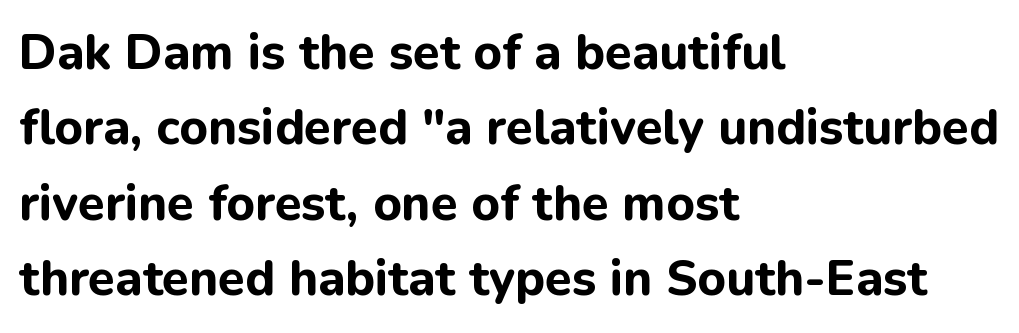
Q: Is the text bold? A: Yes.
Q: Is the text italic (slanted)? A: No, it is upright.
Q: Is the typeface a serif or a sans-serif typeface? A: Sans-serif.
Q: Is the text underlined? A: No.
Q: How is the paragraph aligned? A: Left-aligned.
Q: Is the spacing between letters normal or unusually wide? A: Normal.
Q: Is the spacing between lines tight, normal or loose? A: Normal.
Q: Width (condensed, normal, or wide)? A: Normal.
Q: Stroke contrast? A: Low.
Q: x-height? A: Medium.
Q: Monospaced? A: No.
